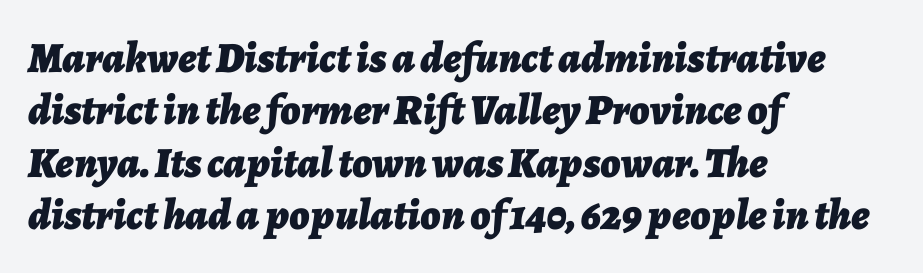
Q: Is the text bold? A: Yes.
Q: Is the text italic (slanted)? A: Yes, it leans right by about 7 degrees.
Q: Is the text underlined? A: No.
Q: How is the paragraph aligned? A: Left-aligned.
Q: Is the spacing between letters normal or unusually wide? A: Normal.
Q: Width (condensed, normal, or wide)? A: Normal.
Q: Stroke contrast? A: Low.
Q: x-height? A: Medium.
Q: Monospaced? A: No.
